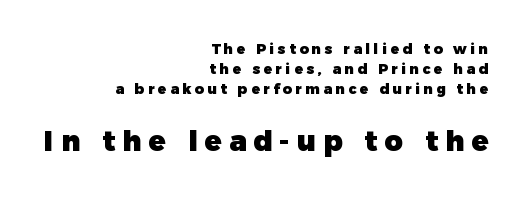
How heavy is the stroke? Heavy — this is a bold. Visually, the bottom section dominates because its glyphs are scaled up. The passage shown is typed in a proportional face where columns would drift. Vertical strokes here are truly vertical.
